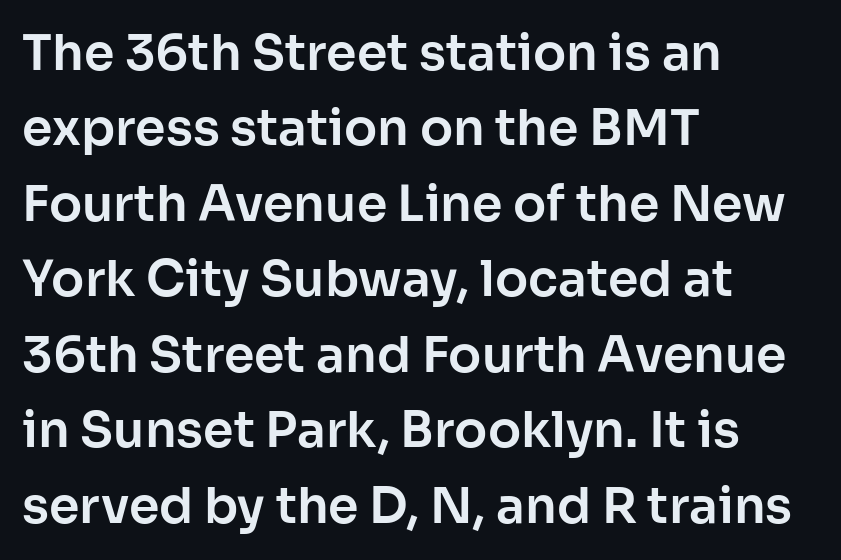
{"serif": "no", "italic": "no", "width": "normal", "stroke_contrast": "low", "x_height": "medium", "monospaced": "no", "underline": "no", "align": "left", "line_spacing": "normal", "line_spacing_ratio": 1.54, "letter_spacing": "normal", "letter_spacing_em": 0.0, "glyph_px": 49}
